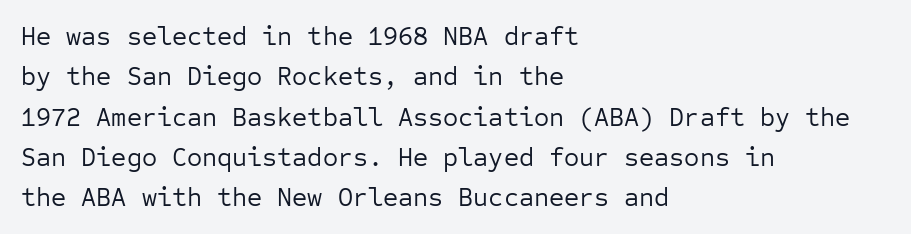
Q: Is the text bold? A: No.
Q: Is the text italic (slanted)? A: No, it is upright.
Q: Is the text underlined? A: No.
Q: How is the paragraph aligned? A: Left-aligned.
Q: Is the spacing between letters normal or unusually wide? A: Normal.
Q: Is the spacing between lines tight, normal or loose? A: Normal.
